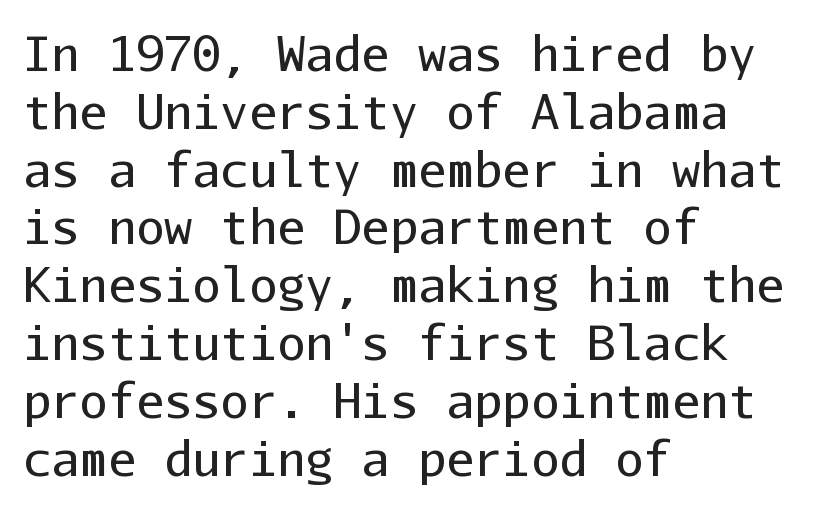
{"serif": "no", "italic": "no", "bold": "no", "weight": "regular", "width": "normal", "stroke_contrast": "low", "x_height": "medium", "monospaced": "yes", "underline": "no", "align": "left", "line_spacing_ratio": 1.23, "letter_spacing": "normal", "letter_spacing_em": 0.0, "glyph_px": 47}
